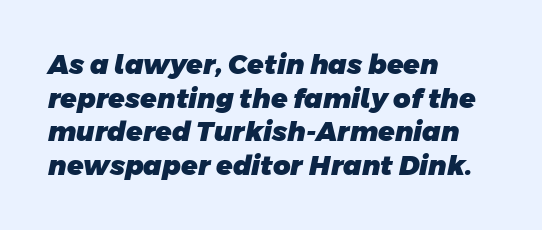
Q: Is the text bold? A: Yes.
Q: Is the text underlined? A: No.
Q: How is the paragraph aligned? A: Left-aligned.
Q: Is the spacing between letters normal or unusually wide? A: Normal.
Q: Is the spacing between lines tight, normal or loose? A: Normal.
